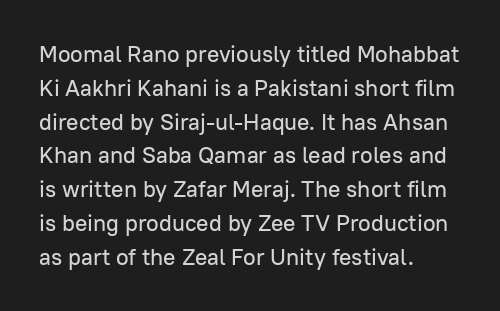
Q: Is the text italic (slanted)? A: No, it is upright.
Q: Is the text underlined? A: No.
Q: How is the paragraph aligned? A: Left-aligned.
Q: Is the spacing between letters normal or unusually wide? A: Normal.
Q: Is the spacing between lines tight, normal or loose? A: Normal.
